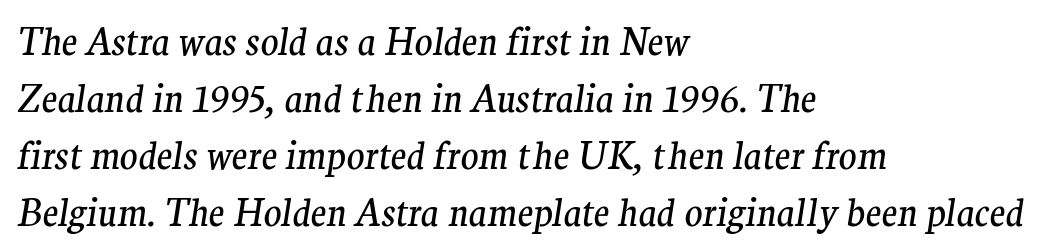
{"serif": "yes", "italic": "yes", "lean": "right", "slant_degrees": 9, "bold": "no", "weight": "regular", "width": "normal", "stroke_contrast": "medium", "x_height": "medium", "monospaced": "no", "underline": "no", "align": "left", "line_spacing": "normal", "line_spacing_ratio": 1.54, "letter_spacing": "normal", "letter_spacing_em": 0.0, "glyph_px": 37}
